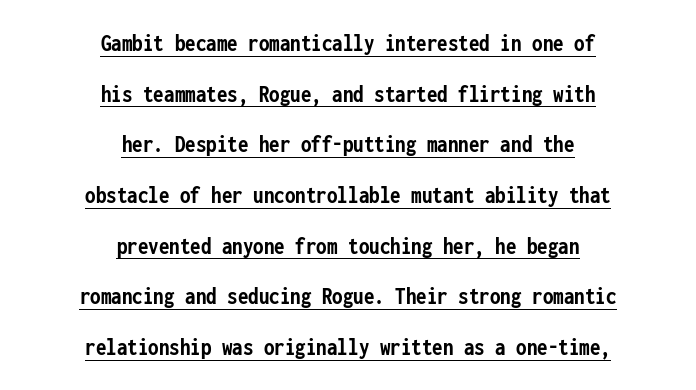
The image shows 24 px bold type, upright; set centered, loose line spacing (2.11x), normal letter spacing, underlined.
